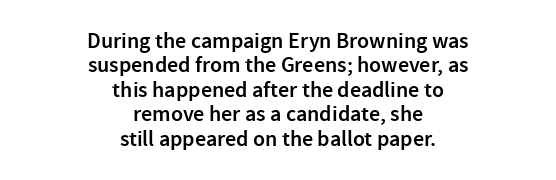
Q: Is the text bold? A: Semi-bold.
Q: Is the text italic (slanted)? A: No, it is upright.
Q: Is the text underlined? A: No.
Q: How is the paragraph aligned? A: Centered.
Q: Is the spacing between letters normal or unusually wide? A: Normal.
Q: Is the spacing between lines tight, normal or loose? A: Tight.
